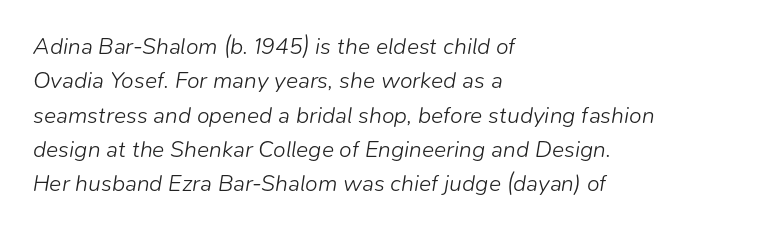
Q: Is the text bold? A: No.
Q: Is the text italic (slanted)? A: Yes, it leans right by about 9 degrees.
Q: Is the text underlined? A: No.
Q: How is the paragraph aligned? A: Left-aligned.
Q: Is the spacing between letters normal or unusually wide? A: Normal.
Q: Is the spacing between lines tight, normal or loose? A: Normal.
